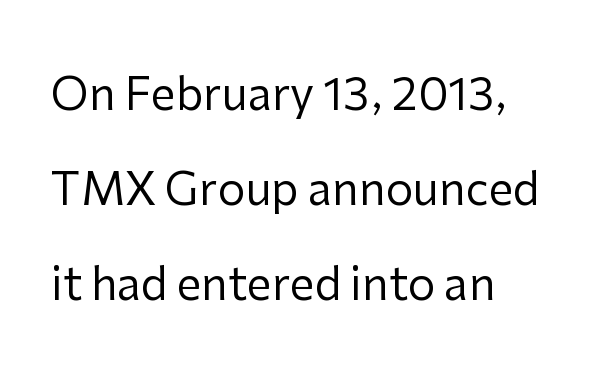
Q: Is the text bold? A: No.
Q: Is the text italic (slanted)? A: No, it is upright.
Q: Is the typeface a serif or a sans-serif typeface? A: Sans-serif.
Q: Is the text underlined? A: No.
Q: How is the paragraph aligned? A: Left-aligned.
Q: Is the spacing between letters normal or unusually wide? A: Normal.
Q: Is the spacing between lines tight, normal or loose? A: Loose.
Q: Width (condensed, normal, or wide)? A: Normal.
Q: Stroke contrast? A: Low.
Q: x-height? A: Medium.
Q: Monospaced? A: No.
